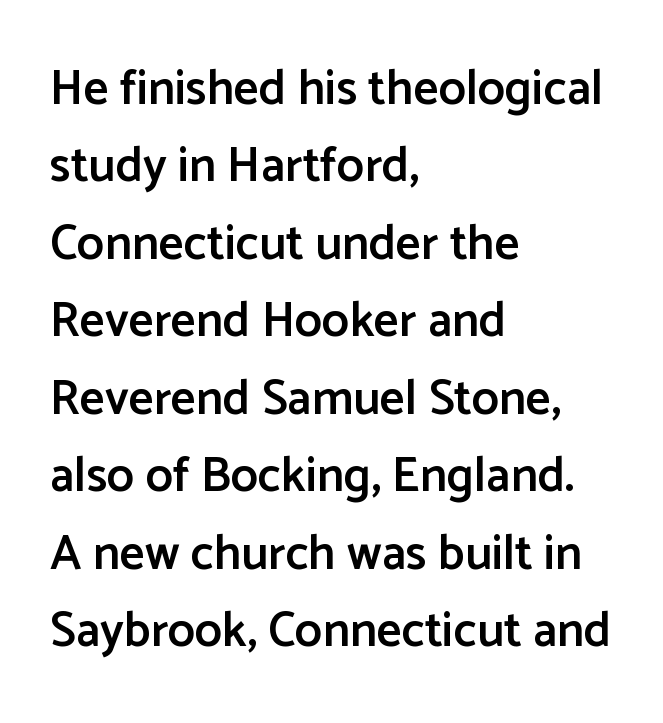
{"serif": "no", "italic": "no", "bold": "semi", "weight": "semibold", "width": "normal", "stroke_contrast": "low", "x_height": "medium", "monospaced": "no", "underline": "no", "align": "left", "line_spacing": "normal", "line_spacing_ratio": 1.58, "letter_spacing": "normal", "letter_spacing_em": 0.0, "glyph_px": 49}
